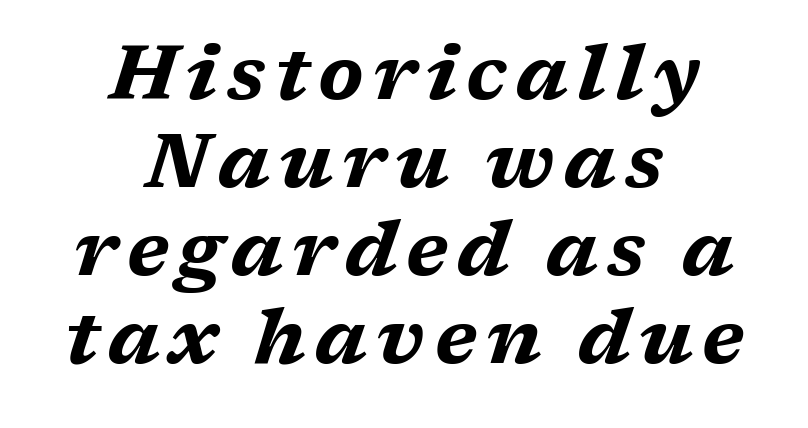
The image shows 76 px bold, wide type, italic (leaning right); set centered, line spacing 1.16x, not underlined; medium stroke contrast and a medium x-height.
